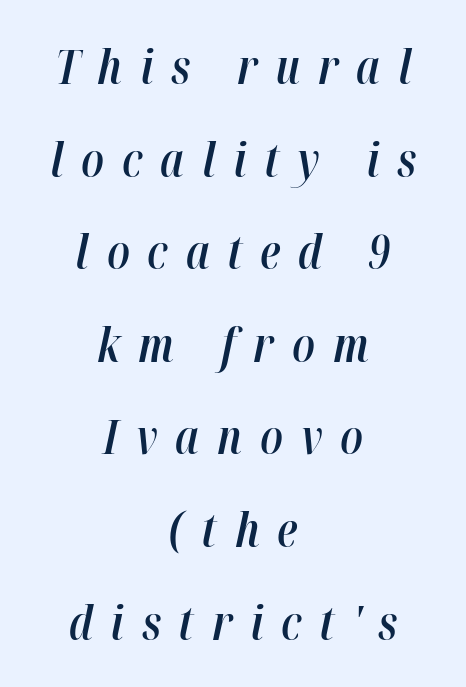
The image shows 47 px semibold, condensed type, italic (leaning right); set centered, loose line spacing (1.97x), unusually wide letter spacing (+0.38 em), not underlined; high stroke contrast and a medium x-height.
